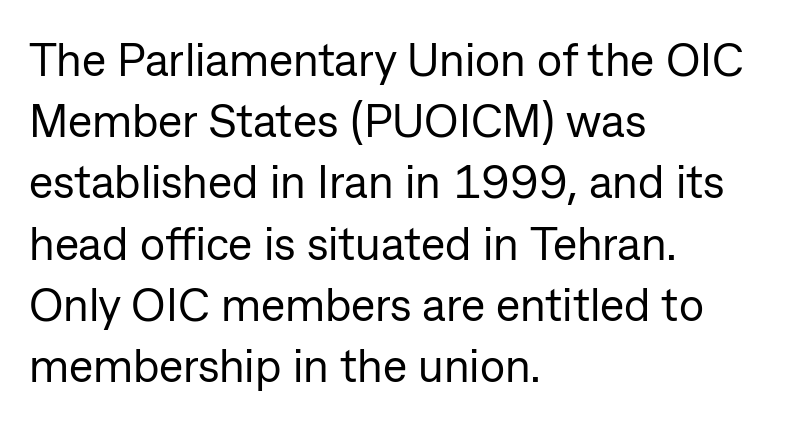
{"serif": "no", "italic": "no", "bold": "no", "weight": "regular", "width": "normal", "stroke_contrast": "low", "x_height": "medium", "monospaced": "no", "underline": "no", "align": "left", "line_spacing": "normal", "line_spacing_ratio": 1.33, "letter_spacing": "normal", "letter_spacing_em": 0.0, "glyph_px": 46}
